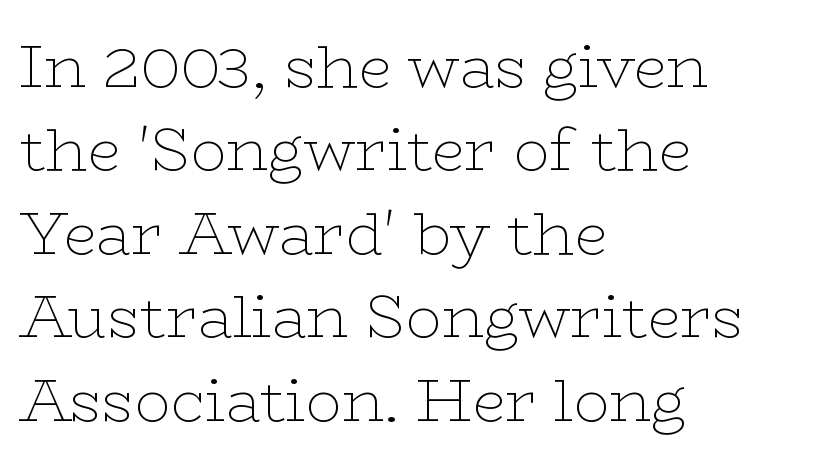
The image shows 60 px thin, wide serif type, upright; set left-aligned, normal line spacing (1.39x), normal letter spacing, not underlined; low stroke contrast and a medium x-height.
